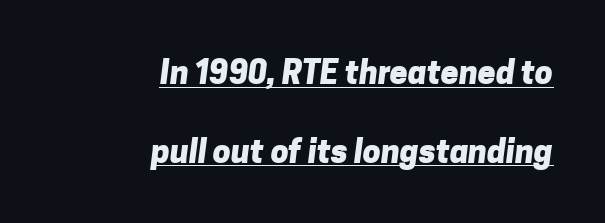
What weight is shown? A full bold with thick strokes. Decoration check: the copy is underlined. Caption: multi-line text, flush right, ragged left. Students, note that the glyphs here touch the page at normal intervals. These lines are composed in type without serifs.
